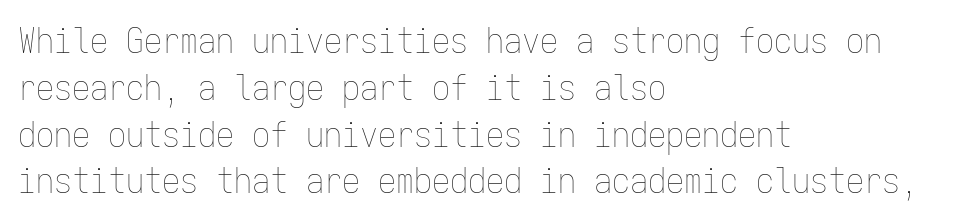
{"italic": "no", "bold": "no", "weight": "thin", "width": "condensed", "stroke_contrast": "low", "x_height": "medium", "monospaced": "yes", "underline": "no", "align": "left", "line_spacing": "normal", "line_spacing_ratio": 1.3, "letter_spacing": "normal", "letter_spacing_em": 0.0, "glyph_px": 36}
